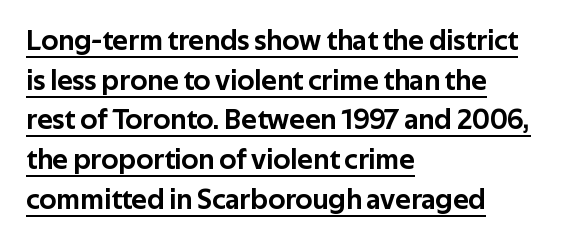
Q: Is the text italic (slanted)? A: No, it is upright.
Q: Is the typeface a serif or a sans-serif typeface? A: Sans-serif.
Q: Is the text underlined? A: Yes.
Q: How is the paragraph aligned? A: Left-aligned.
Q: Is the spacing between letters normal or unusually wide? A: Normal.
Q: Is the spacing between lines tight, normal or loose? A: Normal.
Q: Width (condensed, normal, or wide)? A: Normal.
Q: Stroke contrast? A: Low.
Q: x-height? A: Medium.
Q: Monospaced? A: No.
